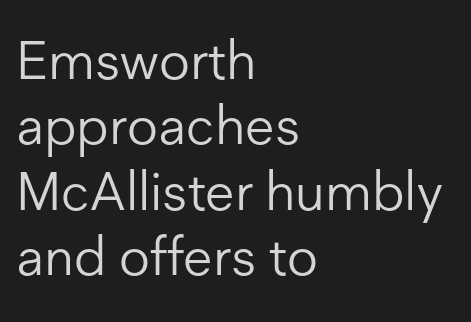
Q: Is the text bold? A: No.
Q: Is the text italic (slanted)? A: No, it is upright.
Q: Is the typeface a serif or a sans-serif typeface? A: Sans-serif.
Q: Is the text underlined? A: No.
Q: How is the paragraph aligned? A: Left-aligned.
Q: Is the spacing between letters normal or unusually wide? A: Normal.
Q: Width (condensed, normal, or wide)? A: Normal.
Q: Stroke contrast? A: Low.
Q: x-height? A: Medium.
Q: Monospaced? A: No.
